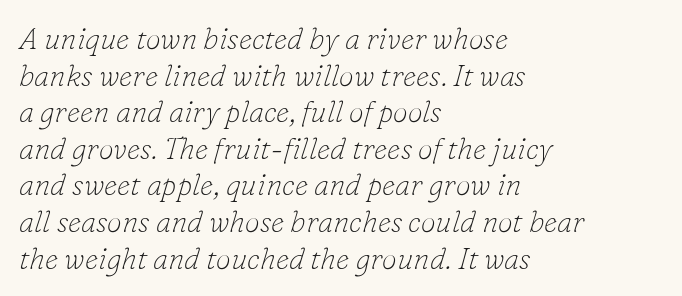
Heft: none added — not bold. The gaps between neighbouring characters are ordinary and unremarkable. In CSS terms this would be text-align: left. The baseline area is clear. To sum up the face: it has serifs.
